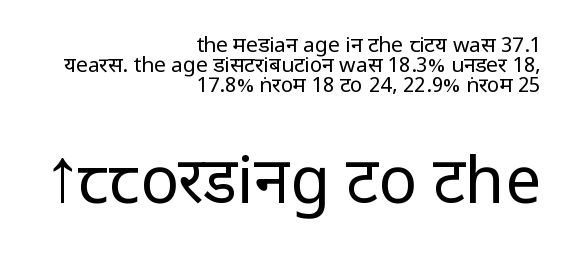
The image shows 64 px regular-weight, condensed sans-serif type, upright; set right-aligned, tight line spacing (0.96x), normal letter spacing, not underlined; the second (bottom) block is 3.05x larger; low stroke contrast and a large x-height.
